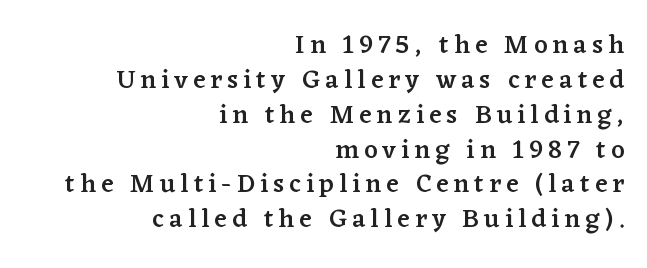
{"italic": "no", "bold": "semi", "underline": "no", "align": "right", "line_spacing": "normal", "line_spacing_ratio": 1.34, "letter_spacing": "wide", "letter_spacing_em": 0.2, "glyph_px": 26}
